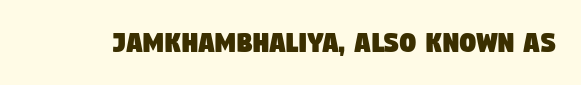
{"serif": "no", "width": "condensed", "stroke_contrast": "low", "x_height": "large", "monospaced": "no", "underline": "no", "letter_spacing": "normal", "letter_spacing_em": 0.0, "glyph_px": 32}
